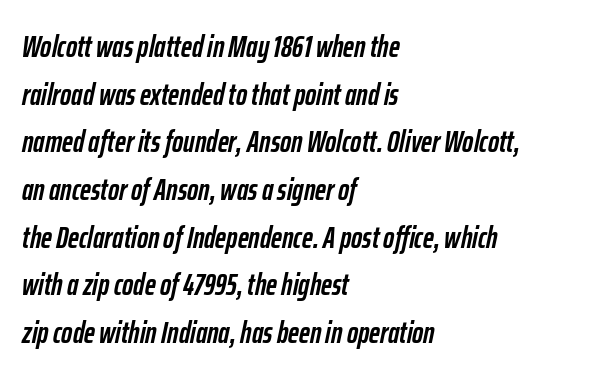
The image shows 30 px semibold, condensed type, italic (leaning right); set left-aligned, normal line spacing (1.59x), normal letter spacing, not underlined; low stroke contrast and a medium x-height.
